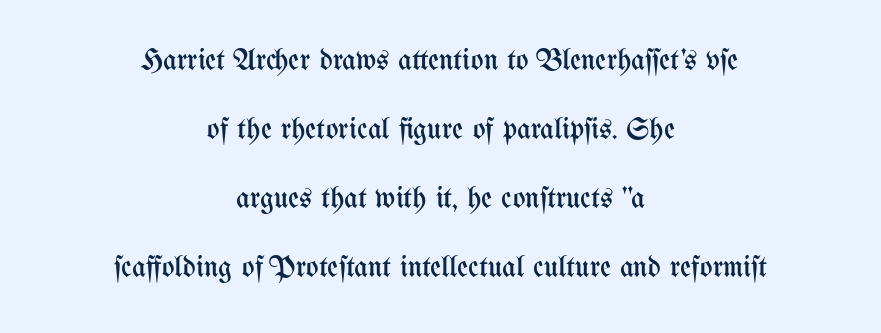
{"italic": "no", "bold": "no", "weight": "regular", "width": "condensed", "stroke_contrast": "medium", "x_height": "medium", "monospaced": "no", "underline": "no", "align": "center", "line_spacing": "loose", "line_spacing_ratio": 2.3, "letter_spacing": "normal", "letter_spacing_em": 0.0, "glyph_px": 30}
